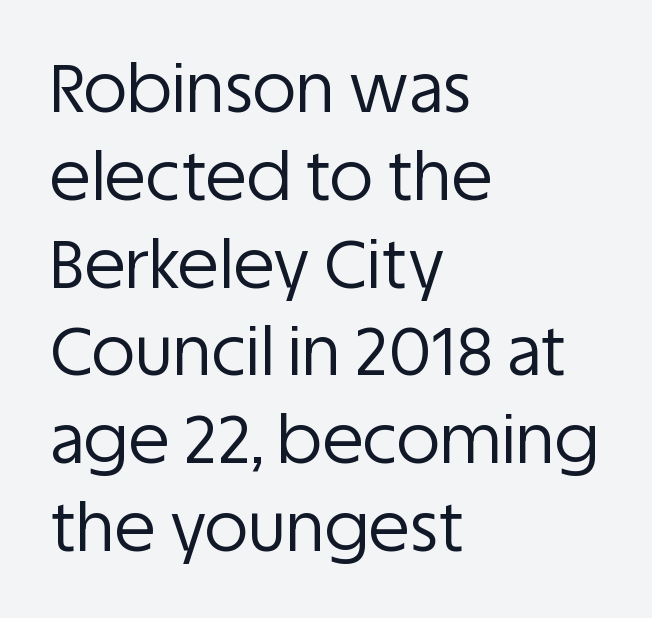
Each letter's strokes conclude bluntly, with no projecting serifs. This reads as an unemphasized weight, regular at the heaviest. The vertical gap from one line to the next is medium. The baseline area is clear. This sample uses an upright cut, with every glyph sitting square on the baseline. Left-aligned paragraph, ragged on the right.
